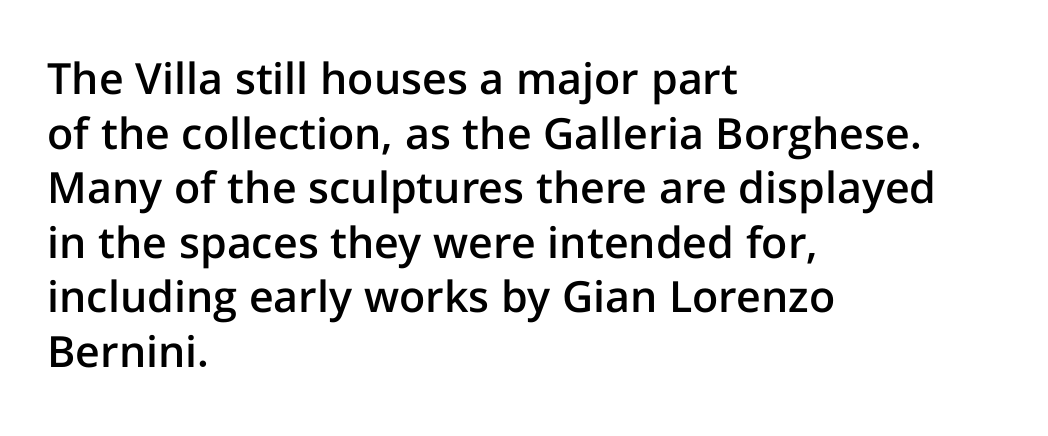
{"serif": "no", "italic": "no", "bold": "semi", "weight": "semibold", "width": "normal", "stroke_contrast": "low", "x_height": "medium", "monospaced": "no", "underline": "no", "align": "left", "line_spacing": "normal", "line_spacing_ratio": 1.27, "letter_spacing": "normal", "letter_spacing_em": 0.0, "glyph_px": 43}
